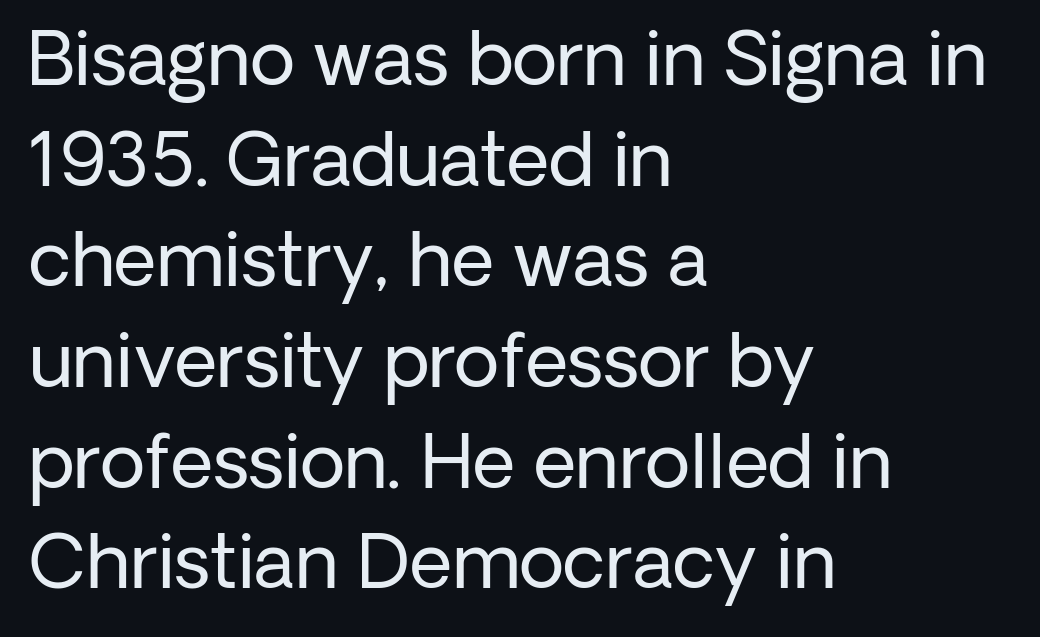
The image shows 74 px regular-weight sans-serif type, upright; set left-aligned, normal line spacing (1.36x), normal letter spacing, not underlined; low stroke contrast and a medium x-height.
